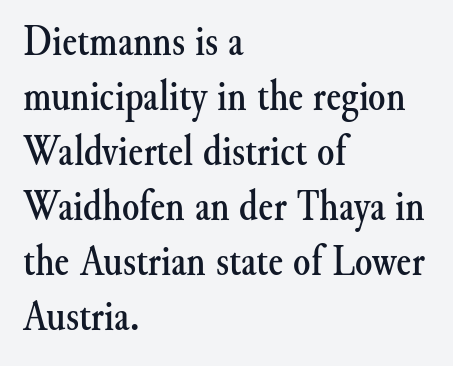
The image shows 44 px serif type, upright; set left-aligned, normal line spacing (1.25x), normal letter spacing, not underlined; medium stroke contrast and a small x-height.
